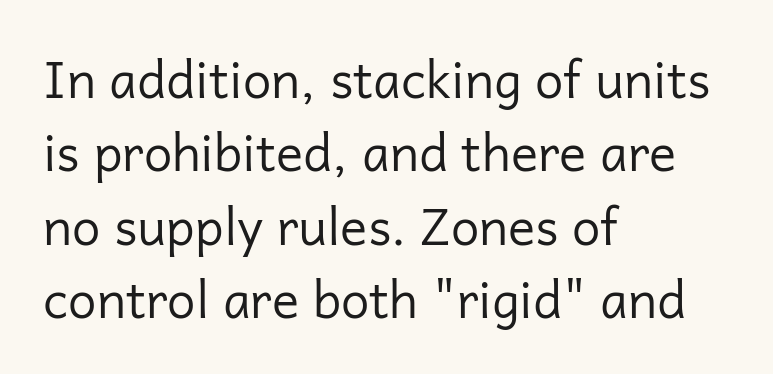
Q: Is the text bold? A: No.
Q: Is the text italic (slanted)? A: No, it is upright.
Q: Is the typeface a serif or a sans-serif typeface? A: Sans-serif.
Q: Is the text underlined? A: No.
Q: How is the paragraph aligned? A: Left-aligned.
Q: Is the spacing between letters normal or unusually wide? A: Normal.
Q: Is the spacing between lines tight, normal or loose? A: Normal.
Q: Width (condensed, normal, or wide)? A: Normal.
Q: Stroke contrast? A: Low.
Q: x-height? A: Medium.
Q: Monospaced? A: No.
